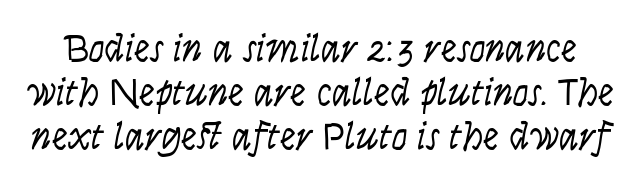
The image shows 40 px light, condensed type, italic (leaning right); set tight line spacing (1.1x), normal letter spacing, not underlined; low stroke contrast and a large x-height.
